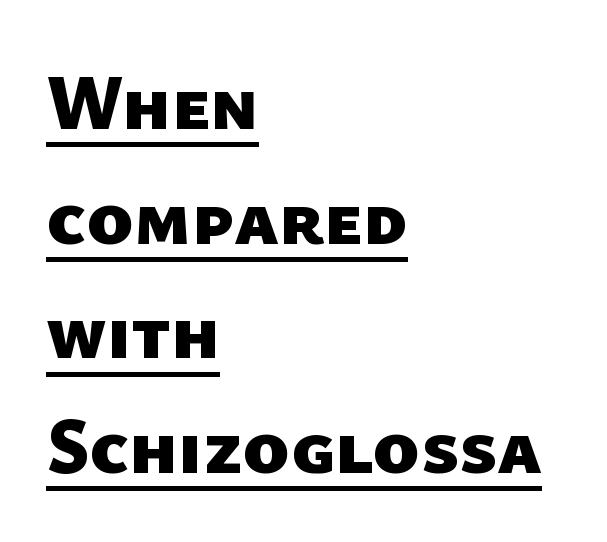
Q: Is the text bold? A: Yes.
Q: Is the typeface a serif or a sans-serif typeface? A: Sans-serif.
Q: Is the text underlined? A: Yes.
Q: How is the paragraph aligned? A: Left-aligned.
Q: Is the spacing between letters normal or unusually wide? A: Normal.
Q: Is the spacing between lines tight, normal or loose? A: Normal.
Q: Width (condensed, normal, or wide)? A: Normal.
Q: Stroke contrast? A: Low.
Q: x-height? A: Medium.
Q: Monospaced? A: No.
